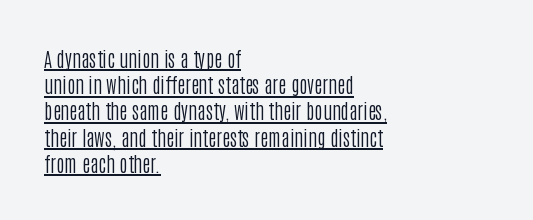
The image shows 20 px text type, upright; set left-aligned, normal line spacing (1.31x), normal letter spacing, underlined.
